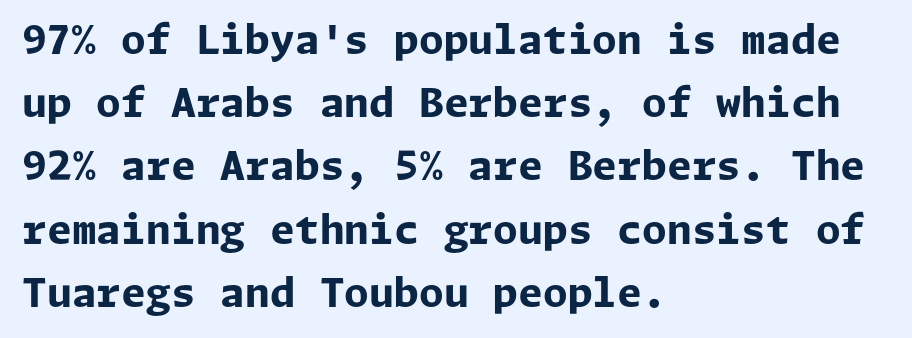
The image shows 40 px bold sans-serif type, upright; set left-aligned, normal line spacing (1.58x), normal letter spacing, not underlined; low stroke contrast and a medium x-height.
